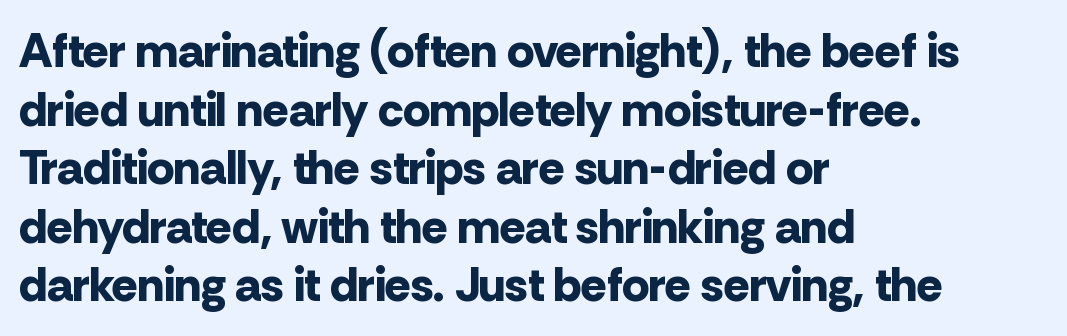
{"serif": "no", "italic": "no", "bold": "yes", "weight": "bold", "width": "normal", "stroke_contrast": "low", "x_height": "medium", "monospaced": "no", "underline": "no", "align": "left", "line_spacing_ratio": 1.22, "letter_spacing": "normal", "letter_spacing_em": 0.0, "glyph_px": 48}
